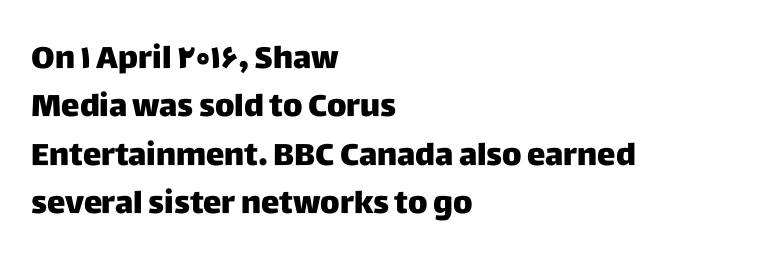
The image shows 31 px sans-serif type, upright; set left-aligned, normal line spacing (1.56x), normal letter spacing, not underlined; low stroke contrast and a large x-height.
